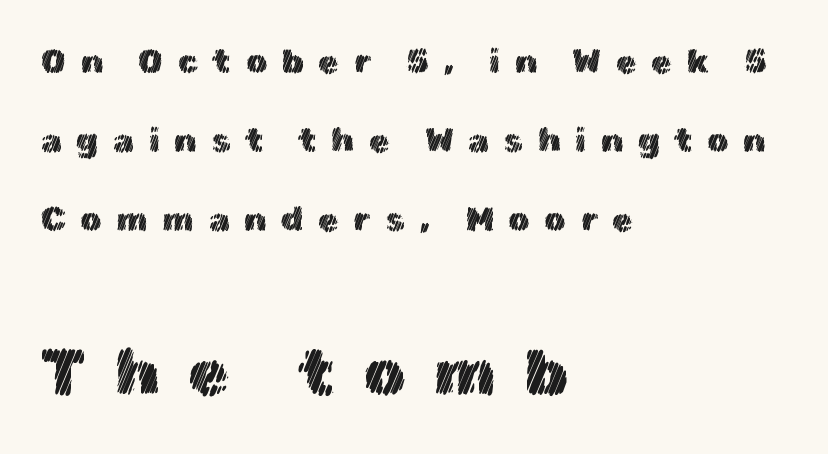
{"italic": "no", "width": "normal", "x_height": "medium", "monospaced": "no", "underline": "no", "align": "left", "line_spacing": "loose", "line_spacing_ratio": 2.33, "letter_spacing": "wide", "letter_spacing_em": 0.42, "larger_block": "second", "size_ratio": 1.97, "glyph_px": 67}
